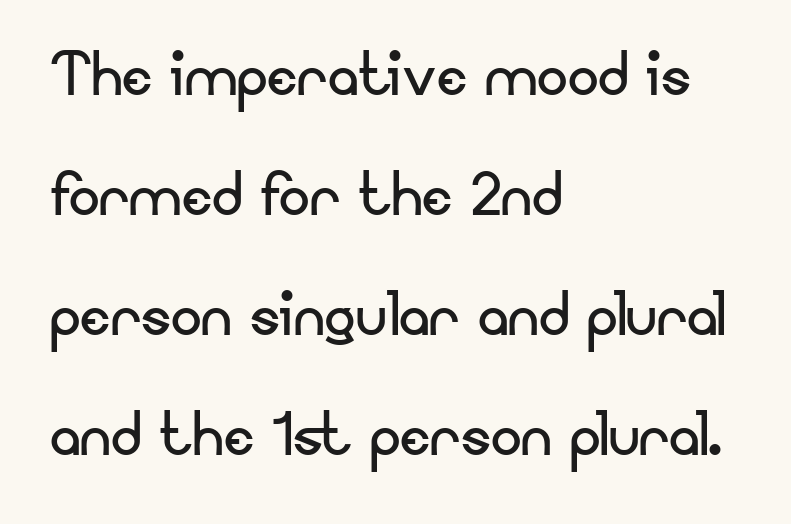
{"serif": "no", "italic": "no", "bold": "no", "weight": "regular", "width": "normal", "stroke_contrast": "low", "x_height": "small", "monospaced": "no", "underline": "no", "align": "left", "line_spacing": "normal", "line_spacing_ratio": 1.56, "letter_spacing": "normal", "letter_spacing_em": 0.0, "glyph_px": 77}
